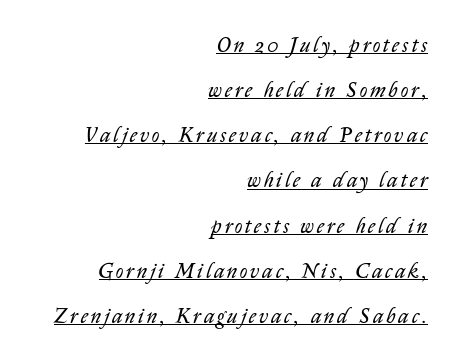
The typography opts for an oblique posture over an upright one. Quick note: underline on. Weight class: somewhere from thin through regular. Leading is clearly above the norm, producing a sparse column.
